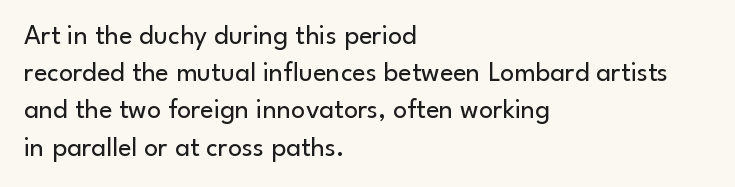
Q: Is the text bold? A: No.
Q: Is the text italic (slanted)? A: No, it is upright.
Q: Is the typeface a serif or a sans-serif typeface? A: Sans-serif.
Q: Is the text underlined? A: No.
Q: How is the paragraph aligned? A: Left-aligned.
Q: Is the spacing between letters normal or unusually wide? A: Normal.
Q: Is the spacing between lines tight, normal or loose? A: Normal.
Q: Width (condensed, normal, or wide)? A: Normal.
Q: Stroke contrast? A: Low.
Q: x-height? A: Small.
Q: Monospaced? A: No.
